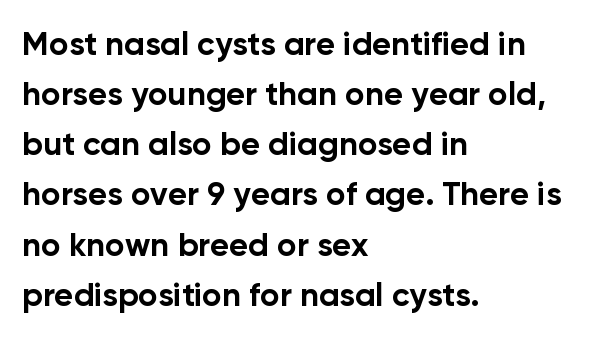
{"serif": "no", "italic": "no", "bold": "yes", "weight": "bold", "width": "normal", "stroke_contrast": "low", "x_height": "medium", "monospaced": "no", "underline": "no", "align": "left", "line_spacing": "normal", "line_spacing_ratio": 1.52, "letter_spacing": "normal", "letter_spacing_em": 0.0, "glyph_px": 33}
